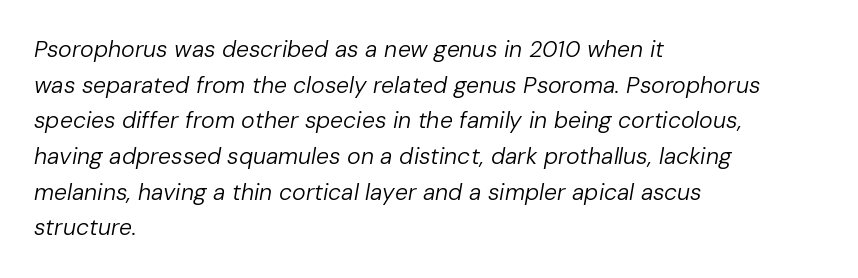
Every row of glyphs begins at an identical x-position on the left. Students, note that the glyphs here touch the page at normal intervals. Tall strokes in this sample are angled rather than plumb. No letter is thick-stroked: the sample isn't bold. Interline gaps are of average width in this sample.
